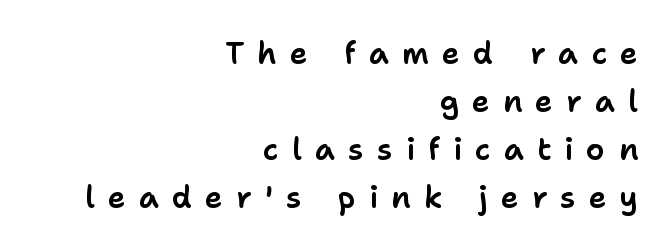
Line endings align vertically; line beginnings do not. Baseline-to-baseline distance is the conventional proportion of letter height. This is the regular roman posture of the typeface. Think of a printed novel: that variable character pitch is what you see here.
